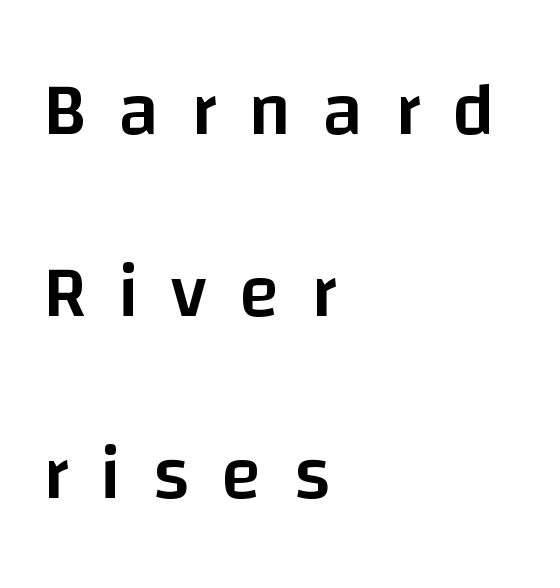
Q: Is the text bold? A: Semi-bold.
Q: Is the text italic (slanted)? A: No, it is upright.
Q: Is the typeface a serif or a sans-serif typeface? A: Sans-serif.
Q: Is the text underlined? A: No.
Q: How is the paragraph aligned? A: Left-aligned.
Q: Is the spacing between letters normal or unusually wide? A: Unusually wide.
Q: Is the spacing between lines tight, normal or loose? A: Loose.
Q: Width (condensed, normal, or wide)? A: Normal.
Q: Stroke contrast? A: Low.
Q: x-height? A: Large.
Q: Monospaced? A: No.
